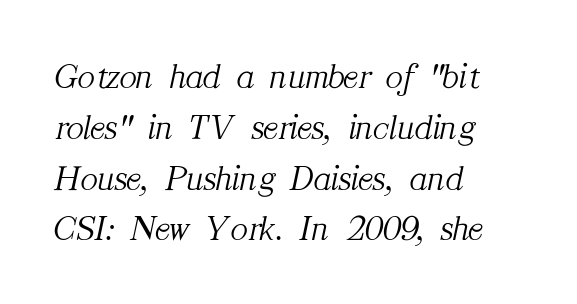
The image shows 36 px light serif type, italic (leaning right); set left-aligned, normal line spacing (1.41x), normal letter spacing, not underlined; medium stroke contrast and a medium x-height.
